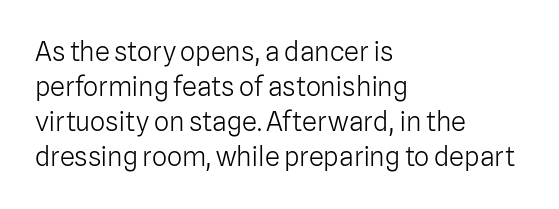
{"italic": "no", "bold": "no", "underline": "no", "align": "left", "line_spacing": "normal", "line_spacing_ratio": 1.3, "letter_spacing": "normal", "letter_spacing_em": 0.0, "glyph_px": 27}
